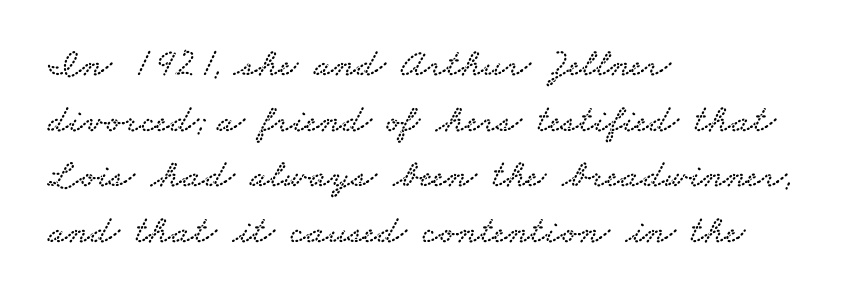
{"serif": "yes", "width": "wide", "stroke_contrast": "low", "x_height": "small", "monospaced": "no", "underline": "no", "align": "left", "line_spacing": "normal", "line_spacing_ratio": 1.39, "letter_spacing": "normal", "letter_spacing_em": 0.0, "glyph_px": 40}
